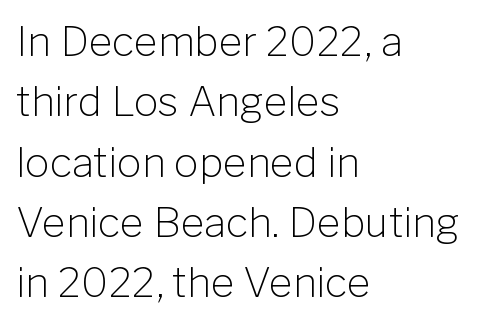
{"serif": "no", "italic": "no", "bold": "no", "weight": "light", "width": "normal", "stroke_contrast": "low", "x_height": "medium", "monospaced": "no", "underline": "no", "align": "left", "line_spacing": "normal", "line_spacing_ratio": 1.47, "letter_spacing": "normal", "letter_spacing_em": 0.0, "glyph_px": 41}
